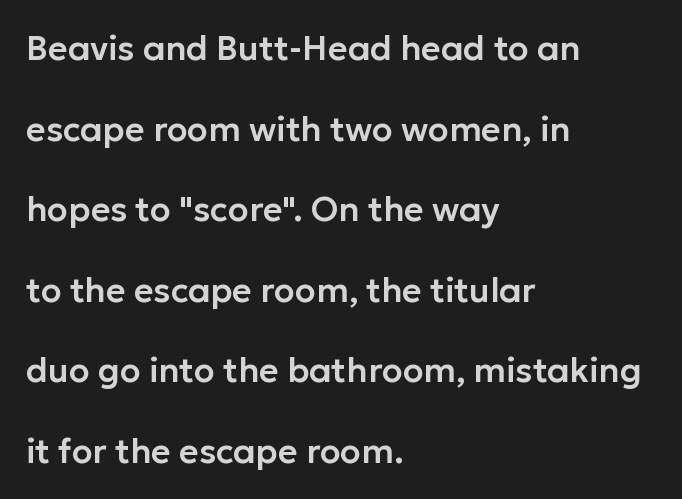
{"serif": "no", "italic": "no", "width": "normal", "stroke_contrast": "low", "x_height": "medium", "monospaced": "no", "underline": "no", "align": "left", "line_spacing": "loose", "line_spacing_ratio": 2.37, "letter_spacing": "normal", "letter_spacing_em": 0.0, "glyph_px": 34}
